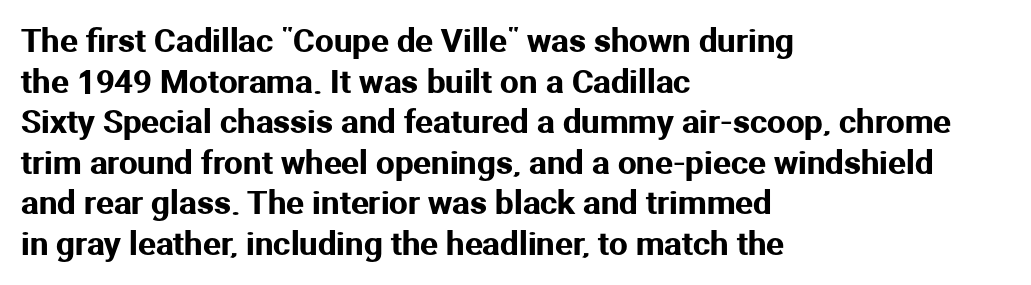
{"serif": "no", "italic": "no", "width": "normal", "stroke_contrast": "medium", "x_height": "medium", "monospaced": "no", "underline": "no", "align": "left", "line_spacing_ratio": 1.23, "letter_spacing": "normal", "letter_spacing_em": 0.0, "glyph_px": 33}
